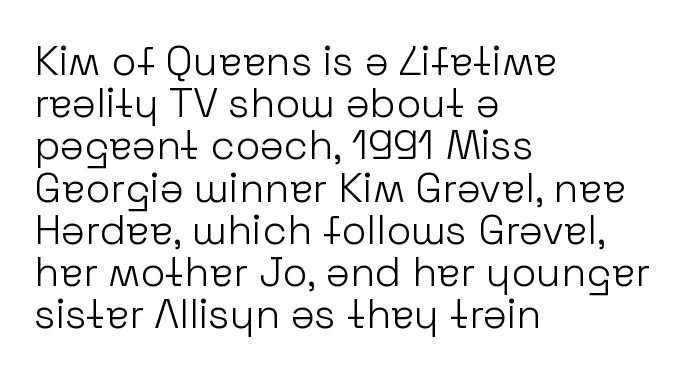
{"serif": "no", "italic": "no", "bold": "no", "weight": "light", "width": "normal", "stroke_contrast": "low", "x_height": "medium", "monospaced": "no", "underline": "no", "align": "left", "line_spacing": "tight", "line_spacing_ratio": 1.03, "letter_spacing": "normal", "letter_spacing_em": 0.0, "glyph_px": 41}
